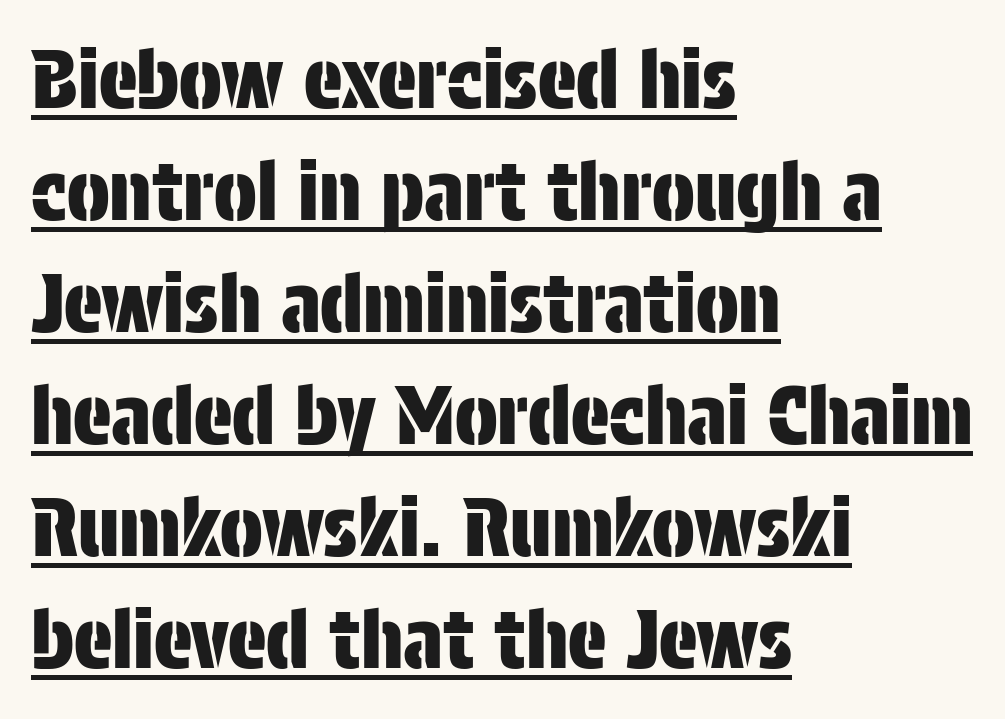
Alignment: flush left. The rows are spaced the way most documents space them. Beneath each row of characters lies a ruled line. The gaps between neighbouring characters are ordinary and unremarkable.
